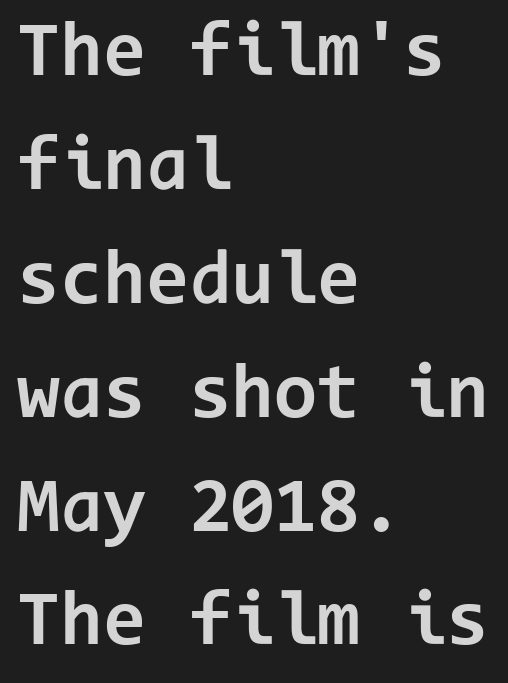
{"serif": "no", "italic": "no", "bold": "yes", "weight": "bold", "width": "normal", "stroke_contrast": "low", "x_height": "medium", "monospaced": "yes", "underline": "no", "align": "left", "line_spacing": "normal", "line_spacing_ratio": 1.46, "letter_spacing": "normal", "letter_spacing_em": 0.0, "glyph_px": 78}
